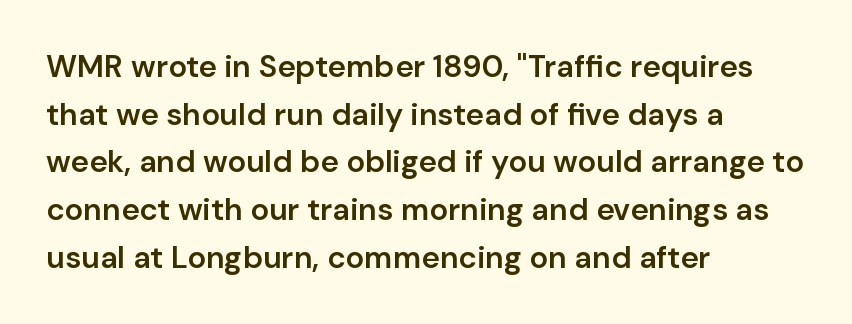
{"serif": "no", "italic": "no", "bold": "semi", "weight": "semibold", "width": "normal", "stroke_contrast": "low", "x_height": "medium", "monospaced": "no", "underline": "no", "align": "left", "line_spacing": "normal", "line_spacing_ratio": 1.54, "letter_spacing": "normal", "letter_spacing_em": 0.0, "glyph_px": 31}
